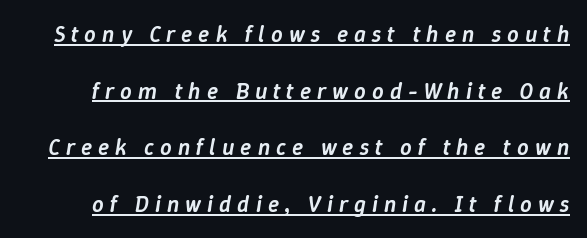
Q: Is the text bold? A: Semi-bold.
Q: Is the text italic (slanted)? A: Yes, it leans right by about 9 degrees.
Q: Is the text underlined? A: Yes.
Q: Is the spacing between letters normal or unusually wide? A: Unusually wide.
Q: Is the spacing between lines tight, normal or loose? A: Loose.
